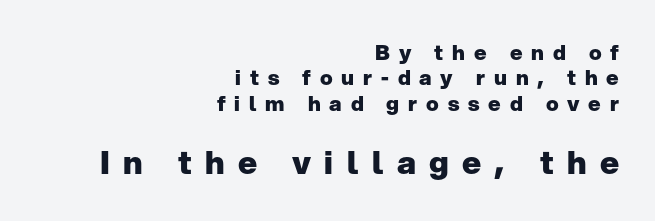
A typesetter would mark this as roman, not italic. The letters advance in unequal steps, a hallmark of proportional type. The strokes are fattened all the way to bold. In this sample the second text group is rendered at the bigger scale.
